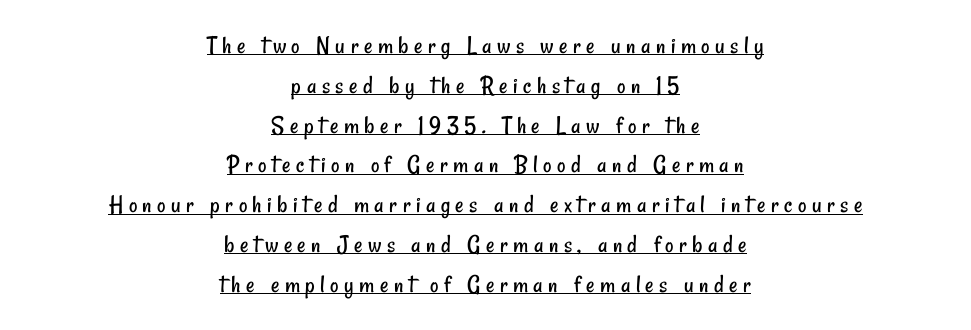
The image shows 26 px text type; set centered, normal line spacing (1.53x), unusually wide letter spacing (+0.21 em), underlined.
